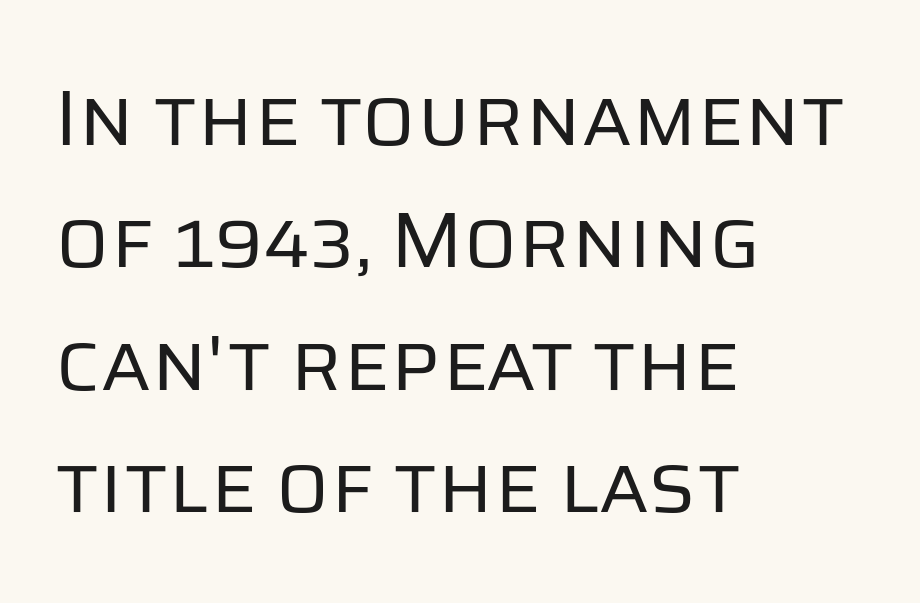
The image shows 79 px regular-weight sans-serif type, upright; set left-aligned, normal line spacing (1.55x), normal letter spacing, not underlined; low stroke contrast and a large x-height.
